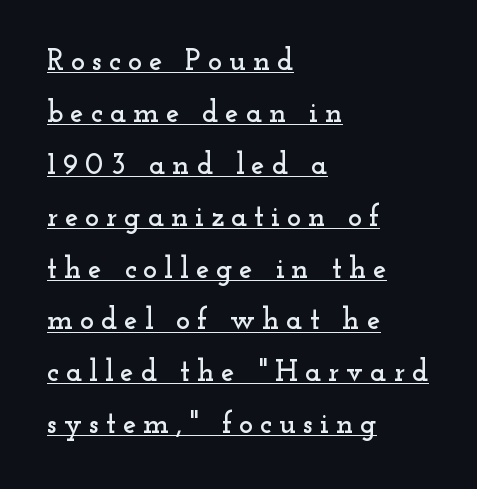
Display-style spreading of the glyphs; the letterfit is very open. The string is rendered with underlining switched on. This is serif lettering, the kind often seen in printed books. Left-aligned paragraph, ragged on the right.
